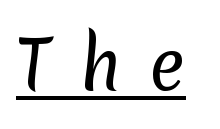
Q: Is the text bold? A: No.
Q: Is the typeface a serif or a sans-serif typeface? A: Sans-serif.
Q: Is the text underlined? A: Yes.
Q: Is the spacing between letters normal or unusually wide? A: Unusually wide.
Q: Width (condensed, normal, or wide)? A: Normal.
Q: Stroke contrast? A: Low.
Q: x-height? A: Medium.
Q: Monospaced? A: No.
